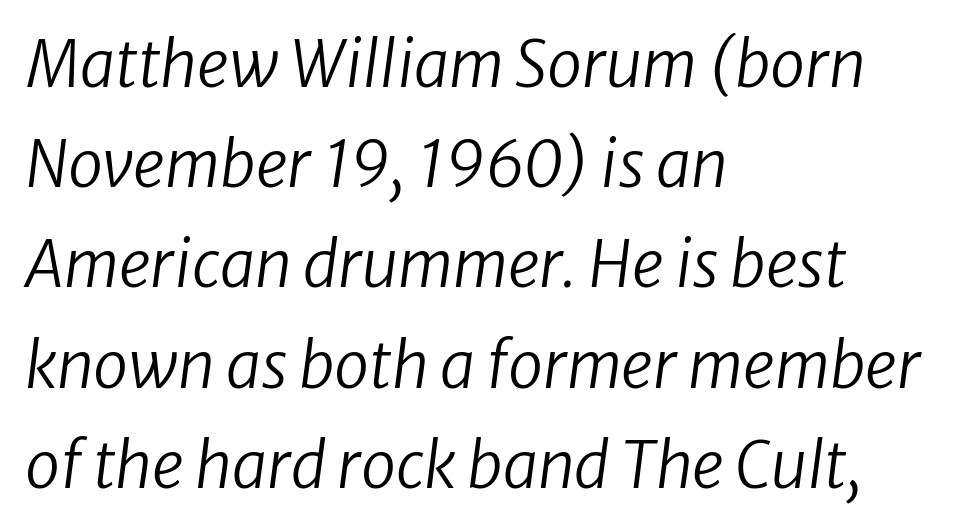
Q: Is the text bold? A: No.
Q: Is the text italic (slanted)? A: Yes, it leans right by about 8 degrees.
Q: Is the text underlined? A: No.
Q: How is the paragraph aligned? A: Left-aligned.
Q: Is the spacing between letters normal or unusually wide? A: Normal.
Q: Is the spacing between lines tight, normal or loose? A: Normal.
Q: Width (condensed, normal, or wide)? A: Normal.
Q: Stroke contrast? A: Low.
Q: x-height? A: Medium.
Q: Monospaced? A: No.
